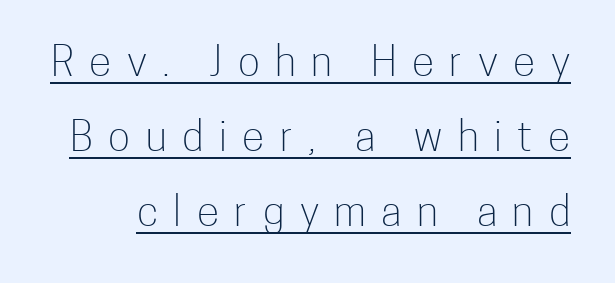
Q: Is the text bold? A: No.
Q: Is the text italic (slanted)? A: No, it is upright.
Q: Is the typeface a serif or a sans-serif typeface? A: Sans-serif.
Q: Is the text underlined? A: Yes.
Q: Is the spacing between letters normal or unusually wide? A: Unusually wide.
Q: Width (condensed, normal, or wide)? A: Condensed.
Q: Stroke contrast? A: Low.
Q: x-height? A: Medium.
Q: Monospaced? A: No.
